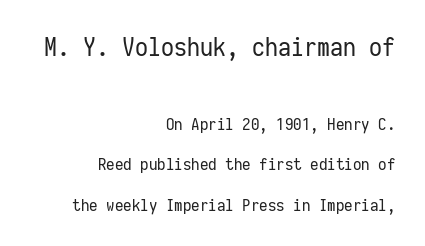
{"italic": "no", "bold": "no", "underline": "no", "align": "right", "line_spacing": "loose", "line_spacing_ratio": 2.38, "letter_spacing": "normal", "letter_spacing_em": 0.0, "larger_block": "first", "size_ratio": 1.53, "glyph_px": 26}
